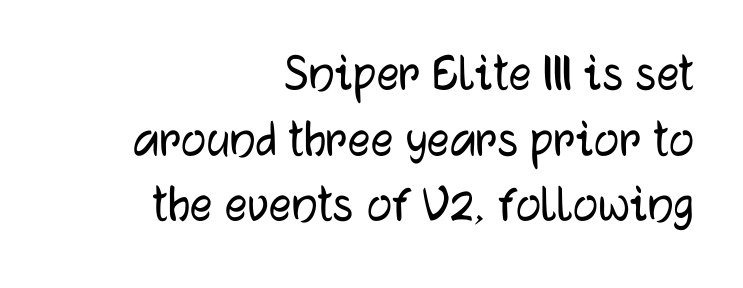
{"serif": "no", "italic": "no", "width": "normal", "stroke_contrast": "low", "x_height": "medium", "monospaced": "no", "underline": "no", "align": "right", "line_spacing_ratio": 1.17, "letter_spacing": "normal", "letter_spacing_em": 0.0, "glyph_px": 56}
